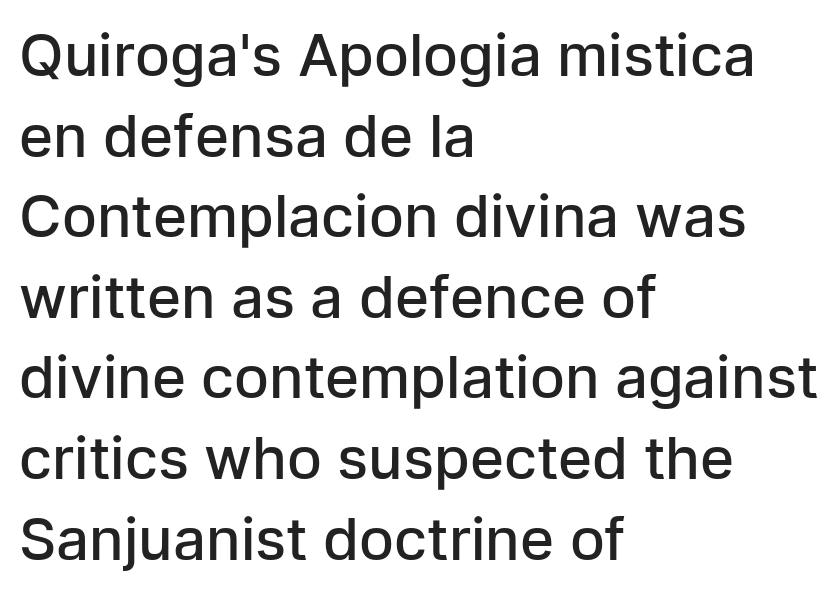
{"serif": "no", "italic": "no", "bold": "semi", "weight": "semibold", "width": "normal", "stroke_contrast": "low", "x_height": "medium", "monospaced": "no", "underline": "no", "align": "left", "line_spacing": "normal", "line_spacing_ratio": 1.39, "letter_spacing": "normal", "letter_spacing_em": 0.0, "glyph_px": 58}
